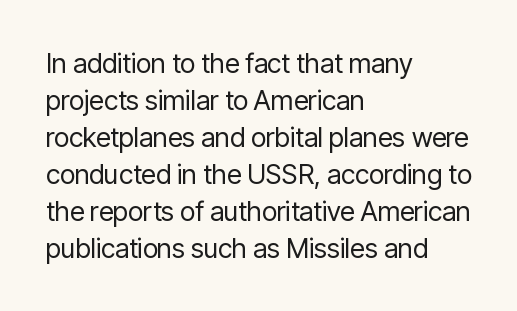
Reading down the block, your eye returns to a fixed left position each line. Tall strokes in this sample are plumb rather than angled. The rendering uses a moderate line-height, typical for paragraphs. This is not heavy type; no bold has been used. Any mark beneath the type? The region is blank. Each word holds together tightly as a unit, with standard inter-letter gaps.
